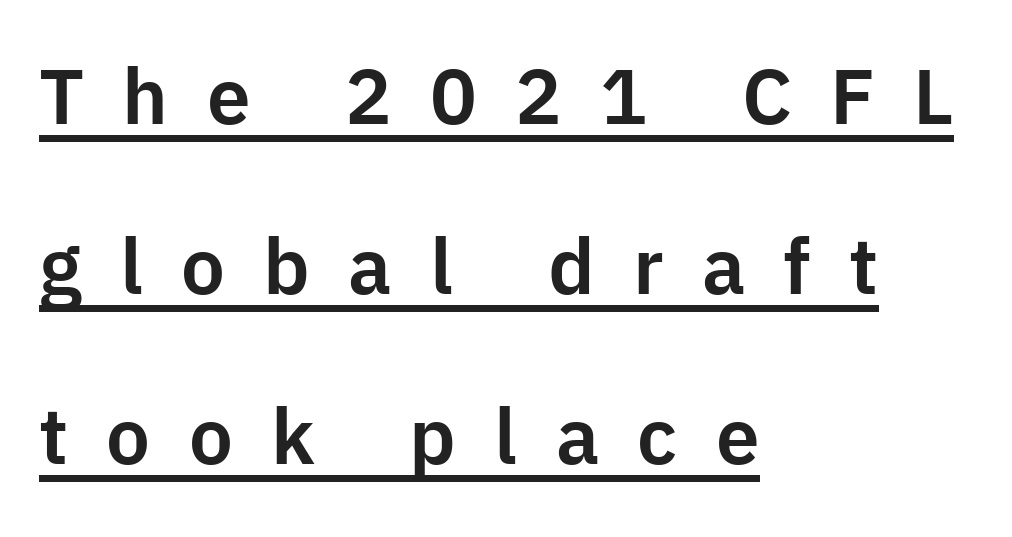
The image shows 78 px sans-serif type, upright; set left-aligned, loose line spacing (2.18x), unusually wide letter spacing (+0.49 em), underlined; low stroke contrast and a medium x-height.
